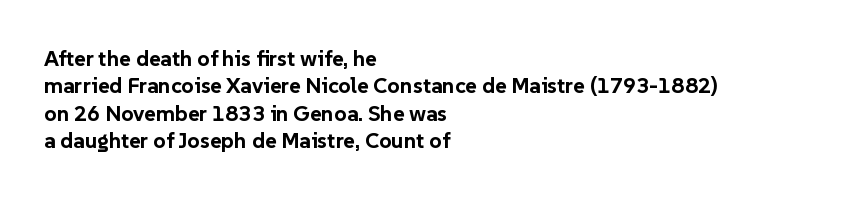
Only glyphs here, with clear space below each row. The type sits square on the baseline with zero lean. Short note: letters normally spaced. Summary of vertical rhythm: regular, with standard interline spacing. Thick stems and heavy bowls — unmistakably bold. Short and long lines alike share a common starting point at left.
